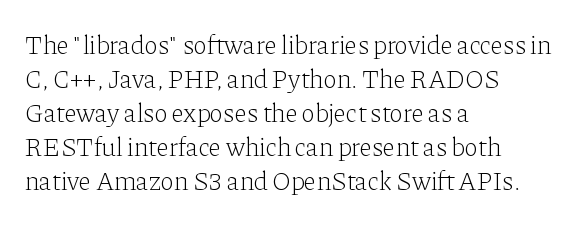
{"italic": "no", "bold": "no", "underline": "no", "align": "left", "line_spacing": "normal", "line_spacing_ratio": 1.31, "letter_spacing": "normal", "letter_spacing_em": 0.0, "glyph_px": 26}
